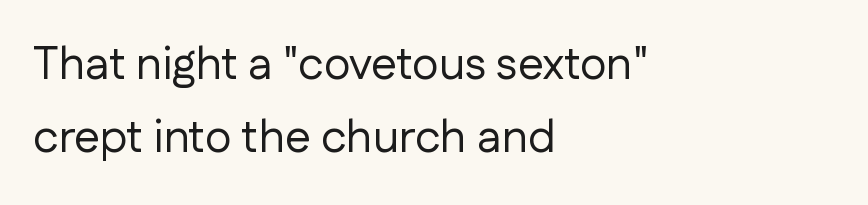
To sum up the face: it is a sans, with no serifs. Clear beneath every line of the passage. Caption: standard tracking, unaltered. A quiet, ordinary-to-light weight characterises the typeface. The letters advance in unequal steps, a hallmark of proportional type. These lines sit exactly where default settings would place them.
